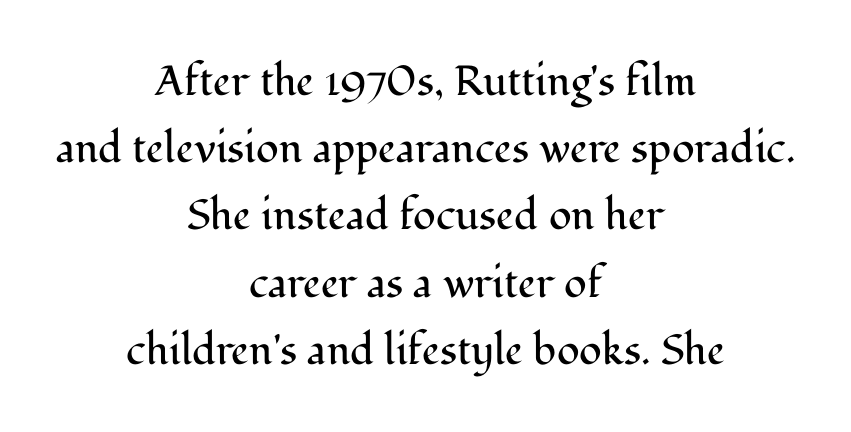
{"serif": "yes", "italic": "no", "bold": "no", "weight": "regular", "width": "normal", "stroke_contrast": "medium", "x_height": "medium", "monospaced": "no", "underline": "no", "align": "center", "line_spacing": "normal", "line_spacing_ratio": 1.6, "letter_spacing": "normal", "letter_spacing_em": 0.0, "glyph_px": 42}
